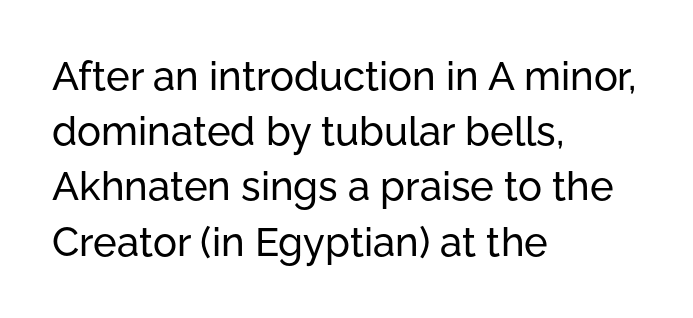
{"serif": "no", "italic": "no", "width": "normal", "stroke_contrast": "low", "x_height": "medium", "monospaced": "no", "underline": "no", "align": "left", "line_spacing": "normal", "line_spacing_ratio": 1.38, "letter_spacing": "normal", "letter_spacing_em": 0.0, "glyph_px": 40}
